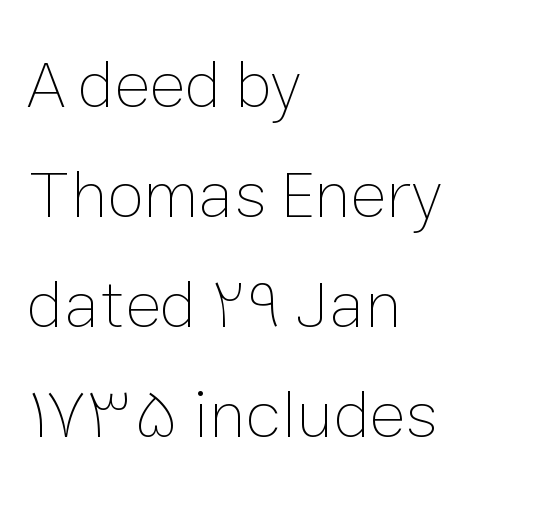
{"italic": "no", "bold": "no", "weight": "thin", "width": "normal", "stroke_contrast": "low", "x_height": "medium", "monospaced": "no", "underline": "no", "align": "left", "line_spacing": "normal", "line_spacing_ratio": 1.62, "letter_spacing": "normal", "letter_spacing_em": 0.0, "glyph_px": 68}
